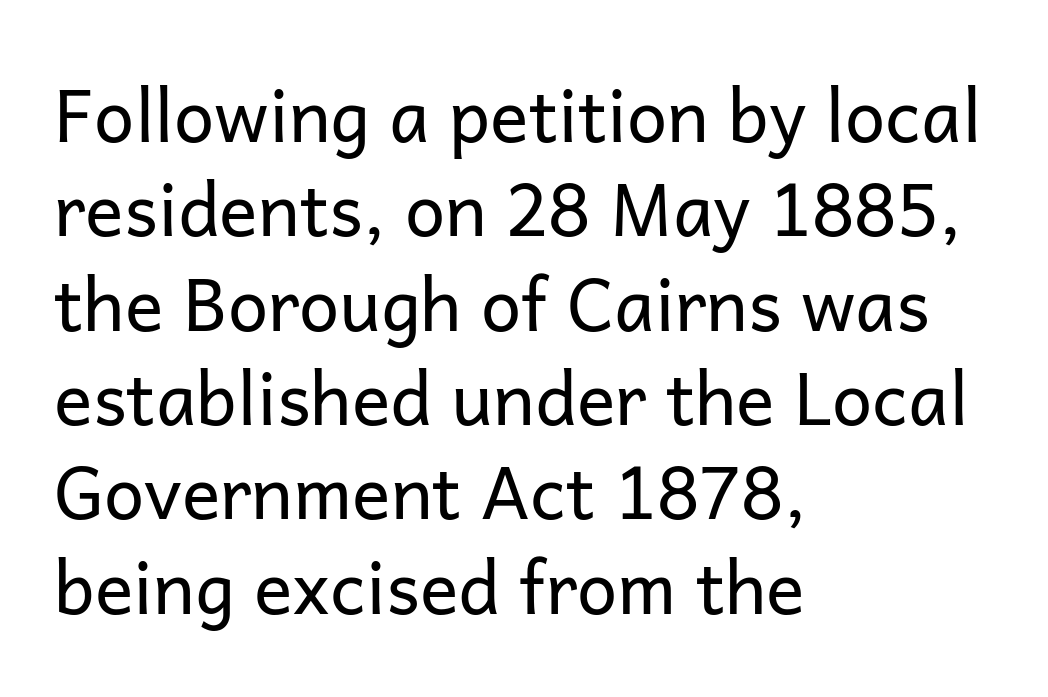
Q: Is the text bold? A: No.
Q: Is the text italic (slanted)? A: No, it is upright.
Q: Is the typeface a serif or a sans-serif typeface? A: Sans-serif.
Q: Is the text underlined? A: No.
Q: How is the paragraph aligned? A: Left-aligned.
Q: Is the spacing between letters normal or unusually wide? A: Normal.
Q: Is the spacing between lines tight, normal or loose? A: Normal.
Q: Width (condensed, normal, or wide)? A: Normal.
Q: Stroke contrast? A: Low.
Q: x-height? A: Medium.
Q: Monospaced? A: No.
